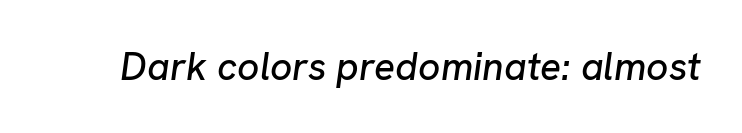
{"italic": "yes", "lean": "right", "slant_degrees": 8, "width": "normal", "stroke_contrast": "low", "x_height": "medium", "monospaced": "no", "underline": "no", "letter_spacing": "normal", "letter_spacing_em": 0.0, "glyph_px": 39}
